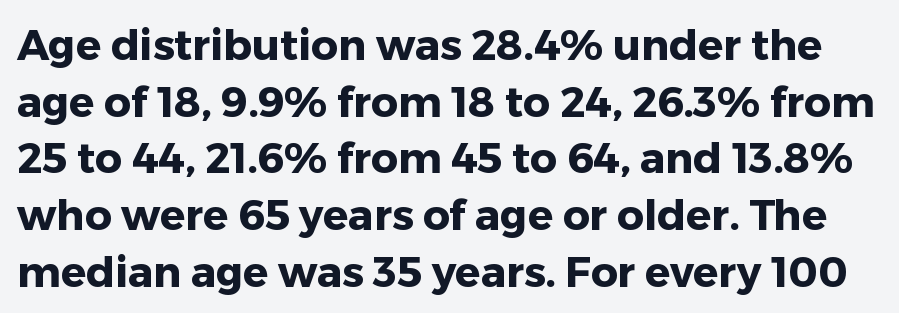
The image shows 42 px heavy sans-serif type, upright; set normal line spacing (1.35x), normal letter spacing, not underlined; low stroke contrast and a medium x-height.
